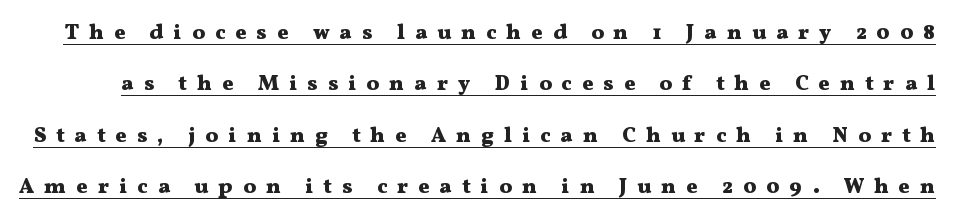
The image shows 21 px bold type, upright; set loose line spacing (2.45x), unusually wide letter spacing (+0.48 em), underlined.
